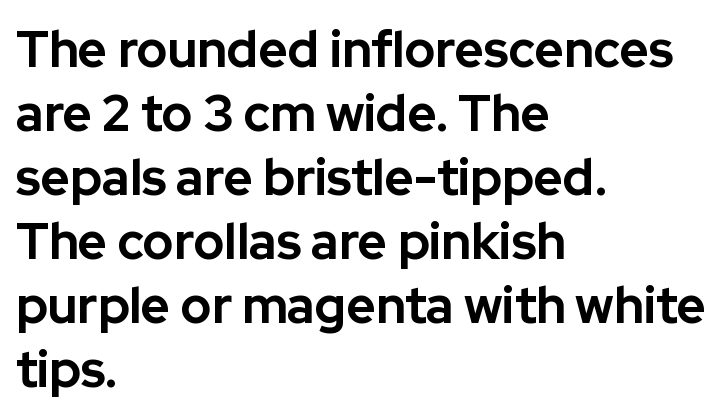
{"serif": "no", "italic": "no", "bold": "yes", "weight": "bold", "width": "normal", "stroke_contrast": "low", "x_height": "medium", "monospaced": "no", "underline": "no", "align": "left", "line_spacing": "normal", "line_spacing_ratio": 1.28, "letter_spacing": "normal", "letter_spacing_em": 0.0, "glyph_px": 50}
